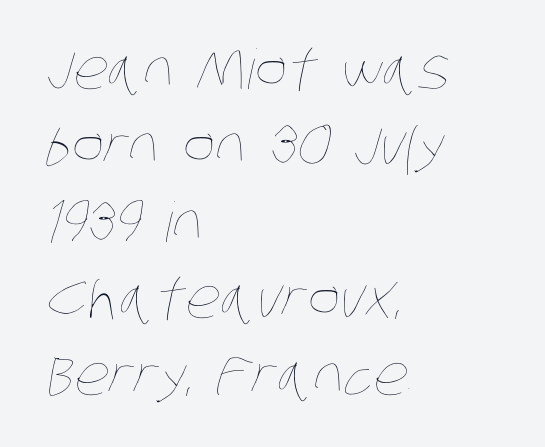
The typesetting does not lean heavy: it is not bold. Type without underlining. Reading down the column, the eye jumps a familiar distance to each next line. A classic flush-left, rag-right setting is used for this passage. Spacing verdict: proportional, widths tailored to each character.
